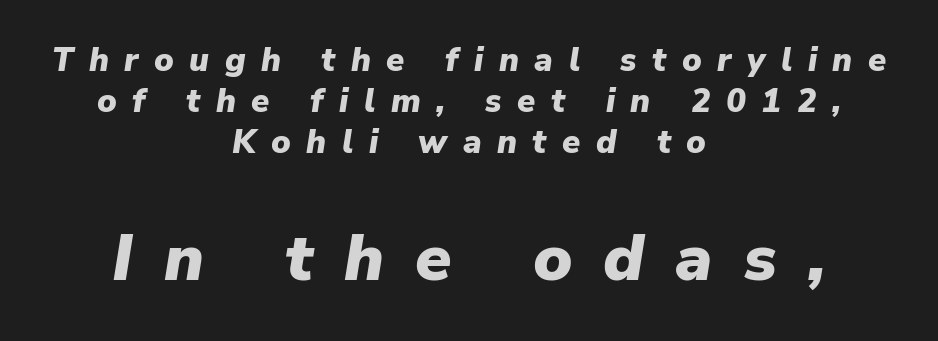
Which chunk is bigger? The second one — the bottom block dwarfs the top. Is the type slanted? Yes — the strokes lean at a clear angle. Leftover space on each line is divided equally before and after the words. The passage shown is emphatically bold. Short note: letters widely spaced.
